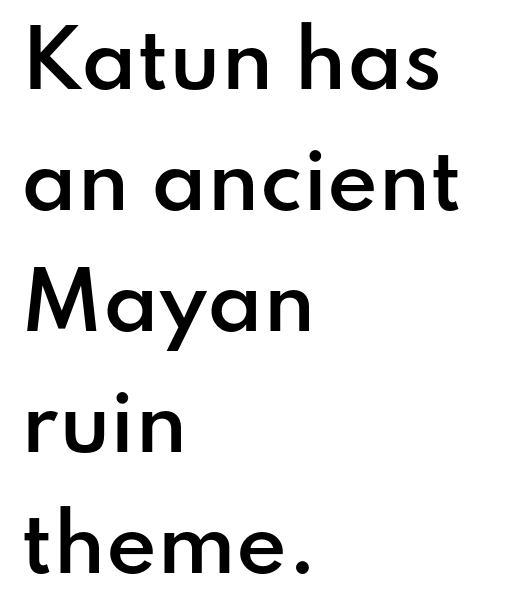
{"serif": "no", "italic": "no", "bold": "semi", "weight": "semibold", "width": "normal", "stroke_contrast": "low", "x_height": "small", "monospaced": "no", "underline": "no", "align": "left", "line_spacing": "normal", "line_spacing_ratio": 1.55, "letter_spacing": "normal", "letter_spacing_em": 0.0, "glyph_px": 78}
